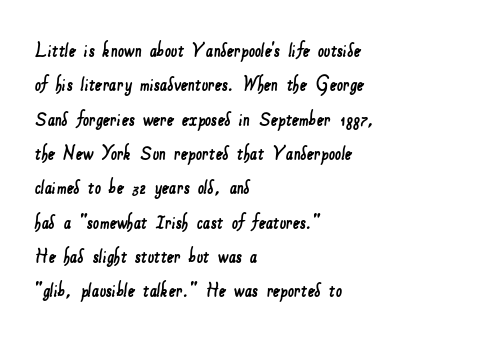
Q: Is the text underlined? A: No.
Q: How is the paragraph aligned? A: Left-aligned.
Q: Is the spacing between letters normal or unusually wide? A: Normal.
Q: Is the spacing between lines tight, normal or loose? A: Normal.
